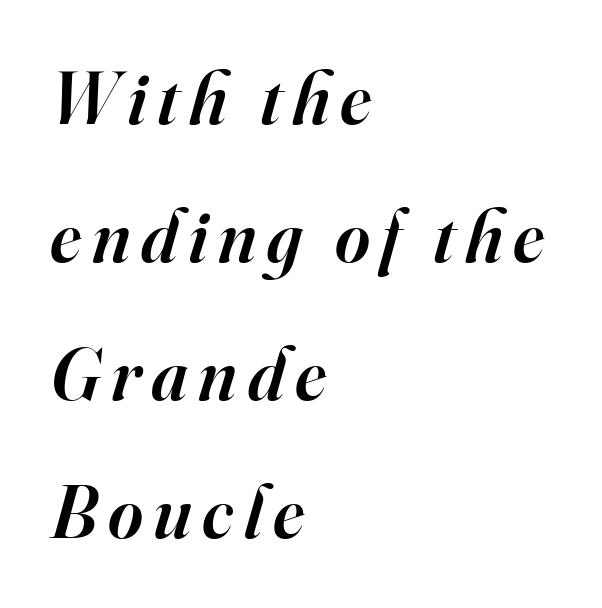
The passage shown is not underscored anywhere. Note: serifs present on the glyphs. Emphasis-style slanted type is in use. Is this a fixed-width face? No — the glyphs have proportional, varying widths. Weight: semibold (demi).
